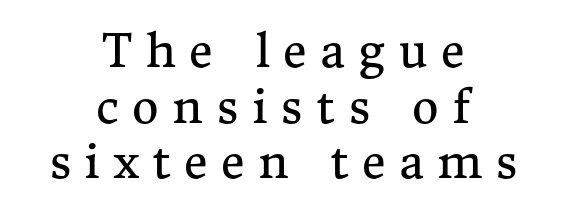
Characters follow at a spacing far wider than the type designer built in. The face used here is seriffed, in the tradition of book romans. Weight class: somewhere from thin through regular. Layout note: lines centered.
